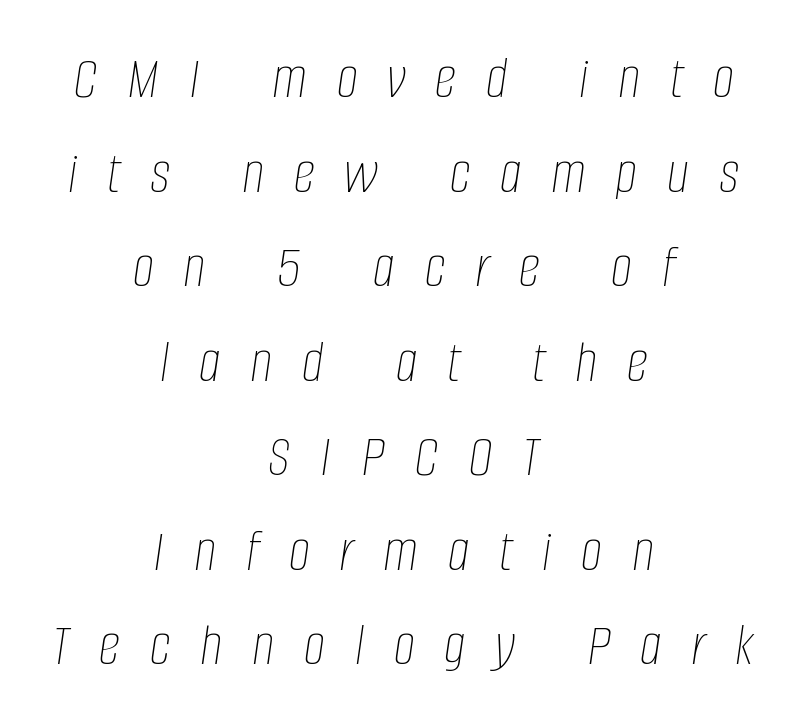
The image shows 61 px thin, condensed type, italic (leaning right); set centered, normal line spacing (1.55x), unusually wide letter spacing (+0.49 em), not underlined; low stroke contrast and a large x-height.
